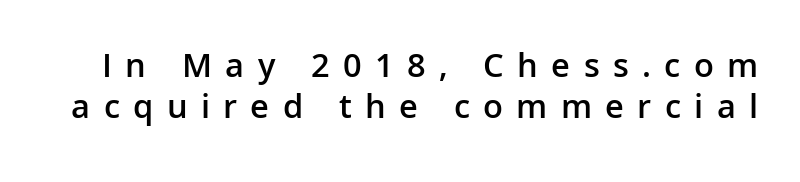
Look at the stroke-to-counter ratio: somewhat heavy, a semibold. A clean baseline with only descenders dipping below it. A typesetter would mark this as roman, not italic. The face used here is proportionally spaced, like ordinary book or web type. Check where the strokes stop: nothing finishes them off — pure sans. The tracking jumps out immediately: characters are airy and widely separated.
